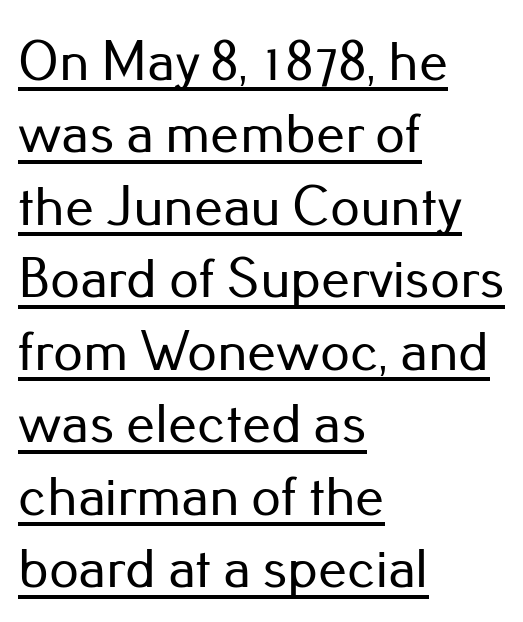
Horizontal alignment here is leftward, the default for most running prose. This block has exactly the height ordinary leading produces. Between one letter and the next there's only the usual sliver of space. Classification — sans serif.
